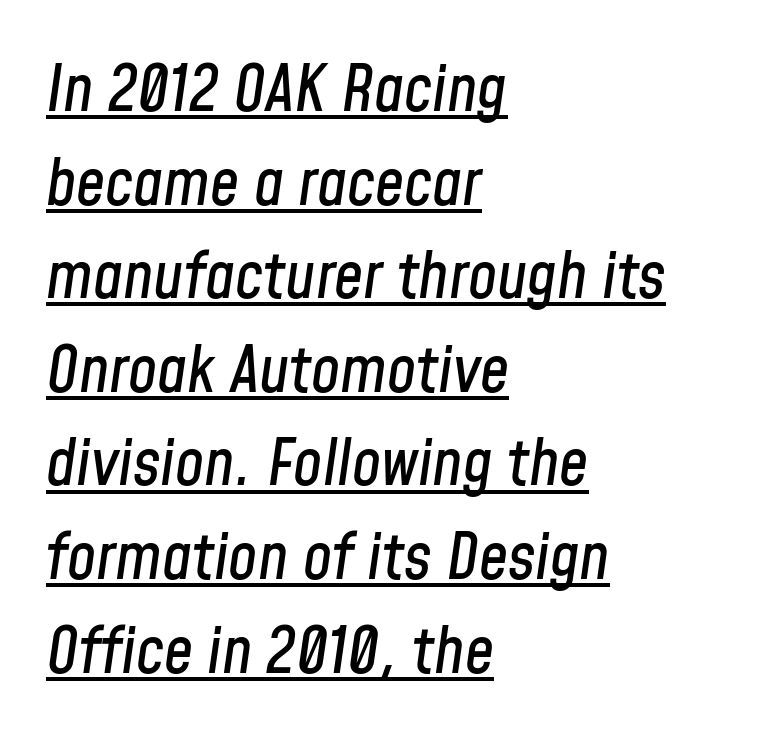
The image shows 65 px condensed type, italic (leaning right); set left-aligned, normal line spacing (1.44x), normal letter spacing, underlined; low stroke contrast and a medium x-height.
